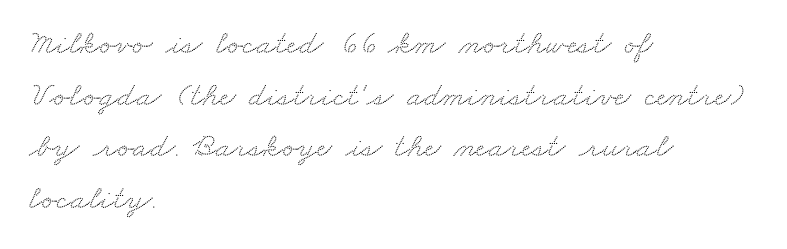
The image shows 34 px wide serif type; set left-aligned, normal line spacing (1.52x), normal letter spacing, not underlined; medium stroke contrast and a small x-height.
